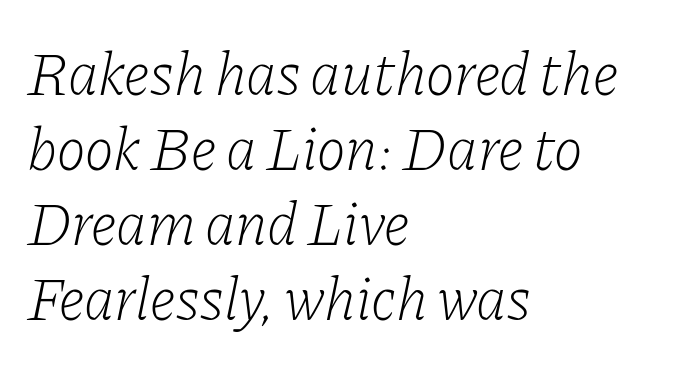
The image shows 61 px light serif type, italic (leaning right); set left-aligned, line spacing 1.23x, normal letter spacing, not underlined; low stroke contrast and a medium x-height.
